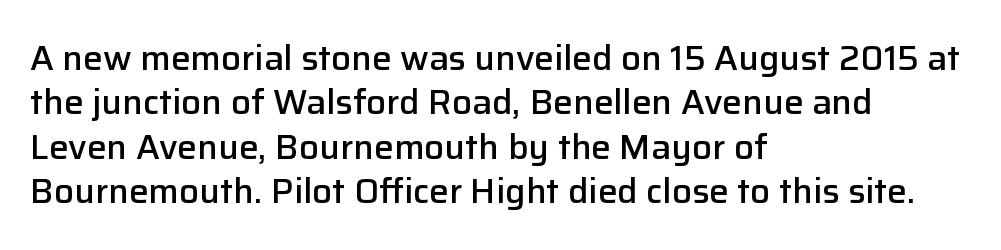
The image shows 35 px semibold sans-serif type, upright; set left-aligned, normal line spacing (1.27x), normal letter spacing, not underlined; low stroke contrast and a medium x-height.
